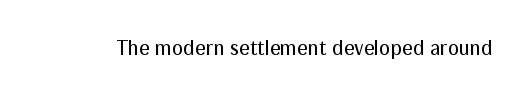
Q: Is the text bold? A: No.
Q: Is the text italic (slanted)? A: No, it is upright.
Q: Is the text underlined? A: No.
Q: Is the spacing between letters normal or unusually wide? A: Normal.
